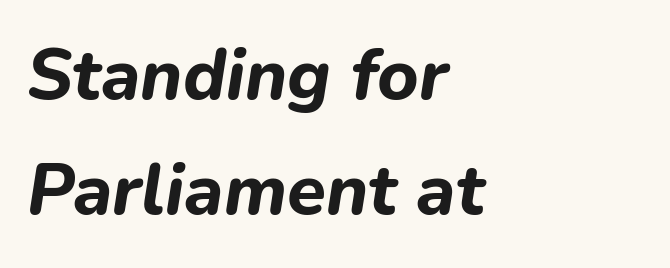
Q: Is the text bold? A: Yes.
Q: Is the text italic (slanted)? A: Yes, it leans right by about 9 degrees.
Q: Is the text underlined? A: No.
Q: How is the paragraph aligned? A: Left-aligned.
Q: Is the spacing between letters normal or unusually wide? A: Normal.
Q: Is the spacing between lines tight, normal or loose? A: Normal.
Q: Width (condensed, normal, or wide)? A: Normal.
Q: Stroke contrast? A: Low.
Q: x-height? A: Medium.
Q: Monospaced? A: No.
